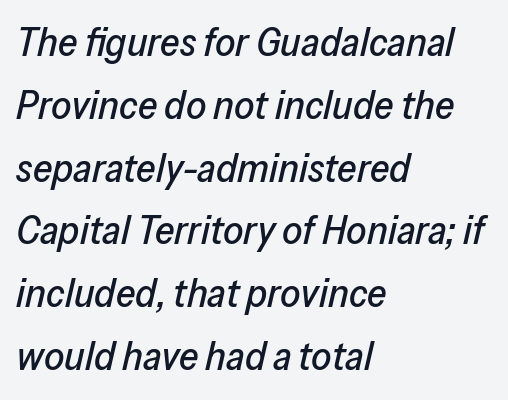
The image shows 40 px text type, italic (leaning right); set left-aligned, normal line spacing (1.57x), normal letter spacing, not underlined; low stroke contrast and a medium x-height.
